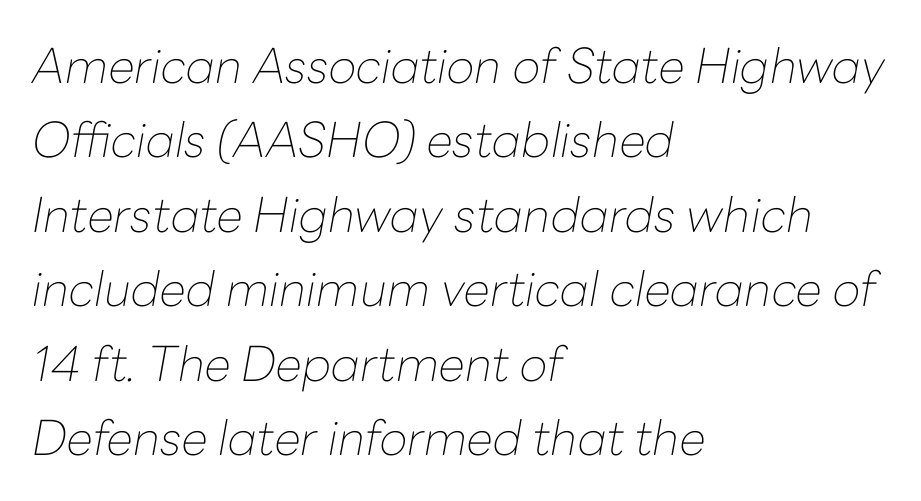
{"italic": "yes", "lean": "right", "slant_degrees": 10, "bold": "no", "weight": "thin", "width": "normal", "stroke_contrast": "low", "x_height": "medium", "monospaced": "no", "underline": "no", "align": "left", "line_spacing": "normal", "line_spacing_ratio": 1.55, "letter_spacing": "normal", "letter_spacing_em": 0.0, "glyph_px": 48}
